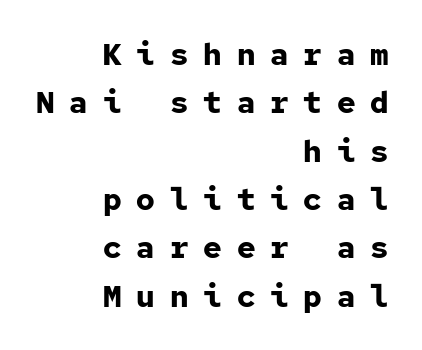
{"serif": "no", "italic": "no", "bold": "yes", "weight": "bold", "width": "normal", "stroke_contrast": "low", "x_height": "medium", "monospaced": "yes", "underline": "no", "align": "right", "line_spacing": "normal", "line_spacing_ratio": 1.56, "letter_spacing": "wide", "letter_spacing_em": 0.48, "glyph_px": 31}
